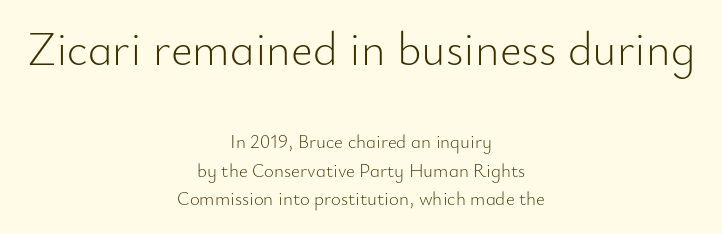
{"serif": "no", "italic": "no", "bold": "no", "weight": "light", "width": "normal", "stroke_contrast": "low", "x_height": "small", "monospaced": "no", "underline": "no", "align": "center", "line_spacing": "normal", "line_spacing_ratio": 1.5, "letter_spacing": "normal", "letter_spacing_em": 0.0, "larger_block": "first", "size_ratio": 2.47, "glyph_px": 47}
